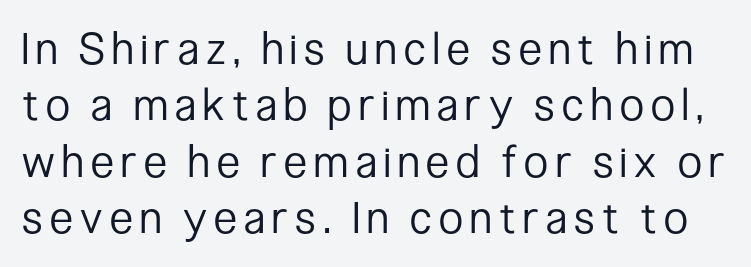
{"serif": "no", "italic": "no", "bold": "no", "weight": "regular", "width": "condensed", "stroke_contrast": "low", "x_height": "medium", "monospaced": "no", "underline": "no", "line_spacing": "normal", "line_spacing_ratio": 1.28, "glyph_px": 44}
